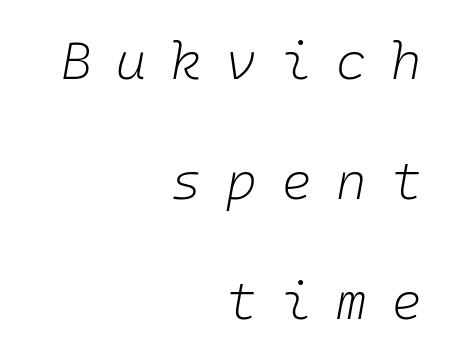
Q: Is the text bold? A: No.
Q: Is the text italic (slanted)? A: Yes, it leans right by about 10 degrees.
Q: Is the text underlined? A: No.
Q: How is the paragraph aligned? A: Right-aligned.
Q: Is the spacing between letters normal or unusually wide? A: Unusually wide.
Q: Is the spacing between lines tight, normal or loose? A: Loose.
Q: Width (condensed, normal, or wide)? A: Normal.
Q: Stroke contrast? A: Low.
Q: x-height? A: Medium.
